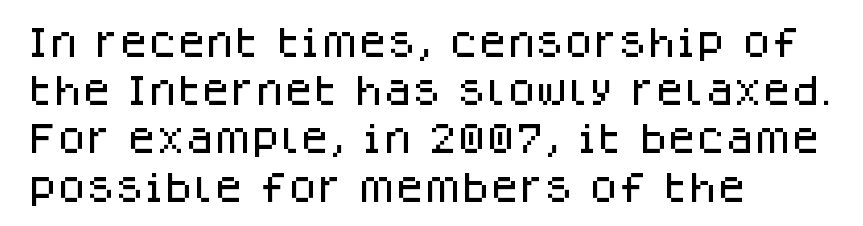
The image shows 33 px sans-serif type, upright; set left-aligned, normal line spacing (1.46x), normal letter spacing, not underlined; low stroke contrast and a large x-height.
